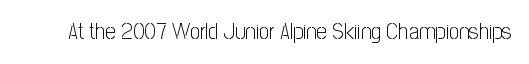
The image shows 23 px text type, upright; set normal letter spacing, not underlined.
